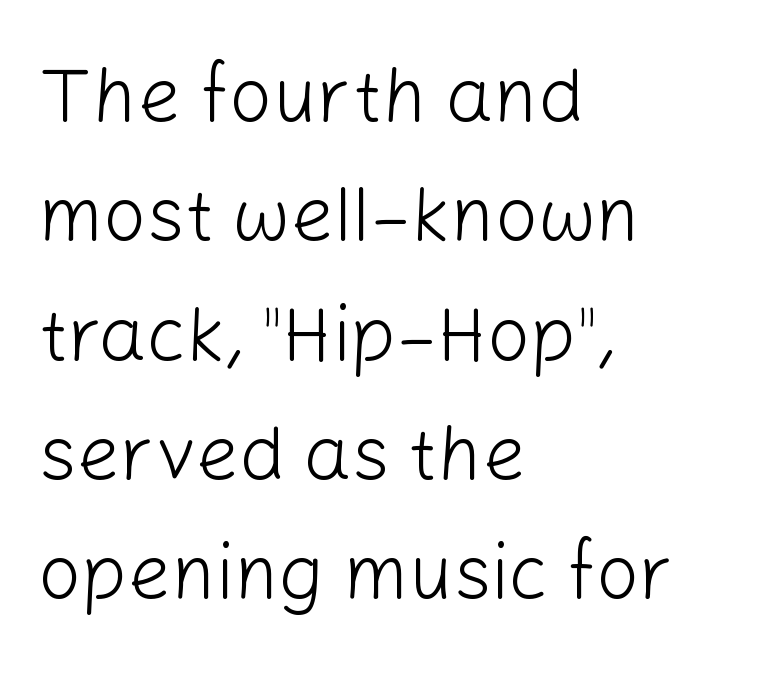
Q: Is the text bold? A: No.
Q: Is the text italic (slanted)? A: No, it is upright.
Q: Is the typeface a serif or a sans-serif typeface? A: Sans-serif.
Q: Is the text underlined? A: No.
Q: How is the paragraph aligned? A: Left-aligned.
Q: Is the spacing between letters normal or unusually wide? A: Normal.
Q: Is the spacing between lines tight, normal or loose? A: Normal.
Q: Width (condensed, normal, or wide)? A: Normal.
Q: Stroke contrast? A: Low.
Q: x-height? A: Medium.
Q: Monospaced? A: No.
